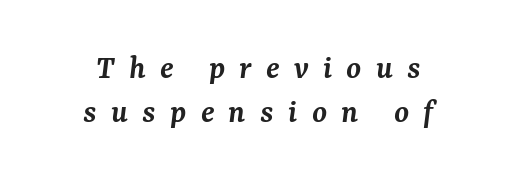
{"serif": "yes", "italic": "yes", "lean": "right", "slant_degrees": 7, "bold": "semi", "weight": "semibold", "width": "normal", "stroke_contrast": "medium", "x_height": "medium", "monospaced": "no", "underline": "no", "line_spacing": "normal", "line_spacing_ratio": 1.3, "letter_spacing": "wide", "letter_spacing_em": 0.42, "glyph_px": 34}
